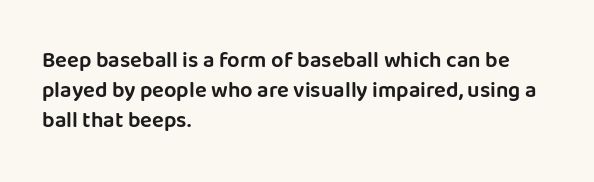
Q: Is the text italic (slanted)? A: No, it is upright.
Q: Is the text underlined? A: No.
Q: How is the paragraph aligned? A: Left-aligned.
Q: Is the spacing between letters normal or unusually wide? A: Normal.
Q: Is the spacing between lines tight, normal or loose? A: Normal.
